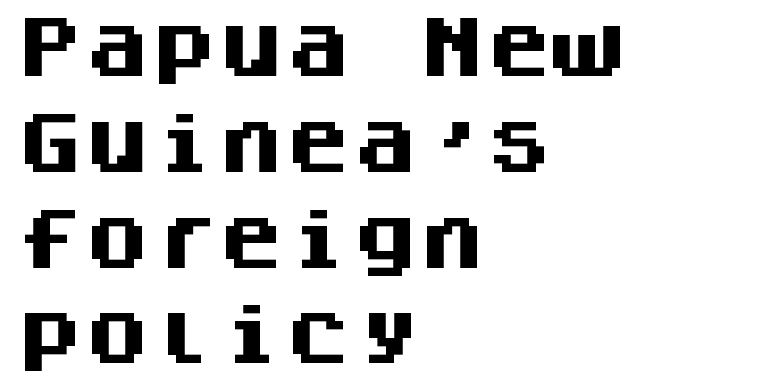
Bold? Absolutely — the strokes are thick and heavy. Ascenders rise straight up at ninety degrees. How are the letters spaced? Ordinarily, with no added tracking. The line-height multiplier appears to be the usual default.
